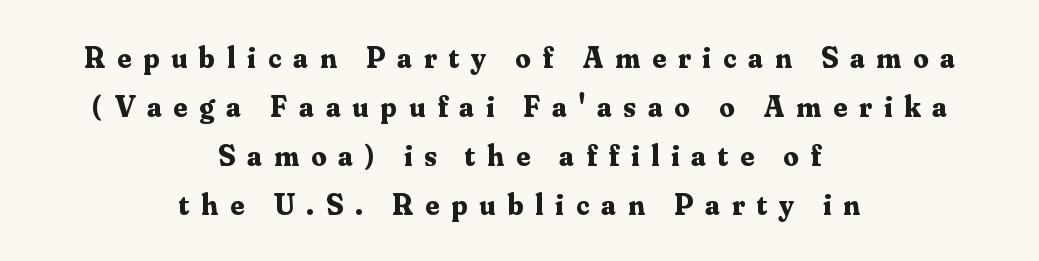
Q: Is the text bold? A: Yes.
Q: Is the text italic (slanted)? A: No, it is upright.
Q: Is the typeface a serif or a sans-serif typeface? A: Serif.
Q: Is the text underlined? A: No.
Q: How is the paragraph aligned? A: Centered.
Q: Is the spacing between letters normal or unusually wide? A: Unusually wide.
Q: Is the spacing between lines tight, normal or loose? A: Normal.
Q: Width (condensed, normal, or wide)? A: Normal.
Q: Stroke contrast? A: Medium.
Q: x-height? A: Small.
Q: Monospaced? A: No.
